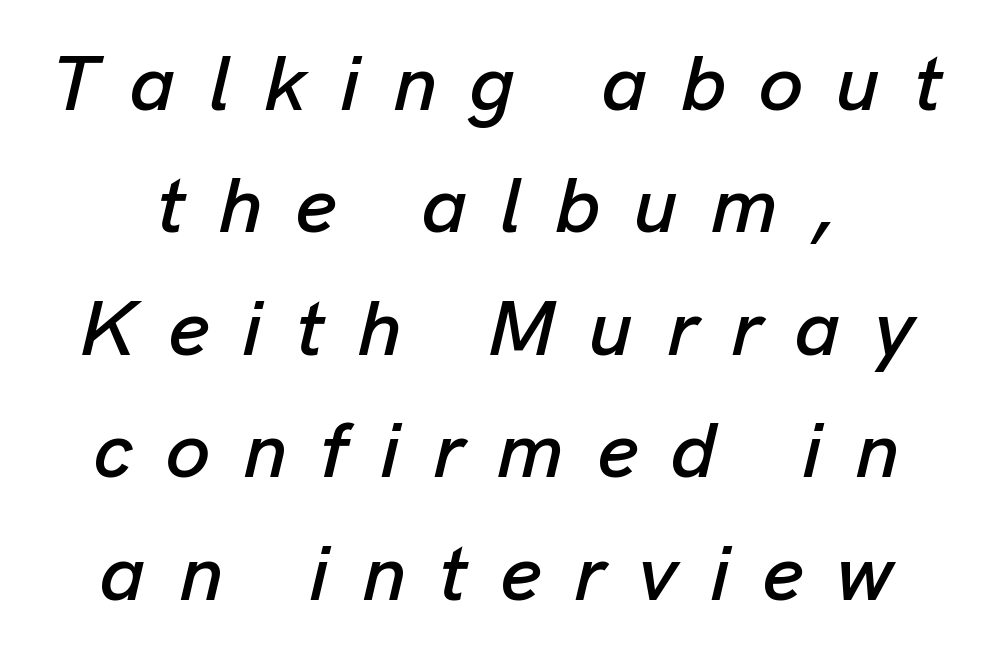
The image shows 79 px text type, italic (leaning right); set normal line spacing (1.55x), unusually wide letter spacing (+0.42 em), not underlined; low stroke contrast and a medium x-height.
